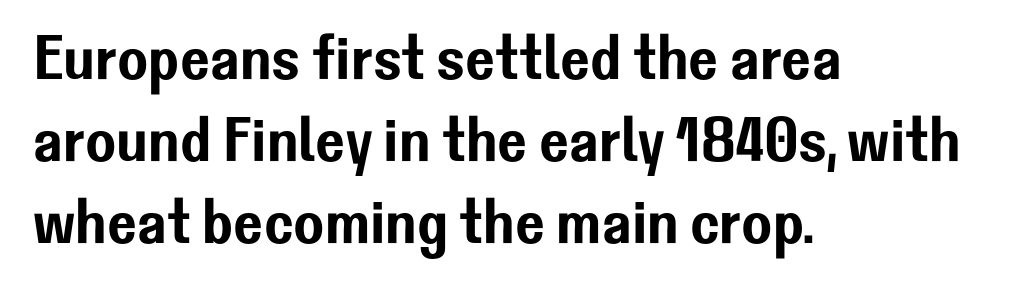
The image shows 63 px sans-serif type, upright; set left-aligned, normal line spacing (1.3x), normal letter spacing, not underlined; low stroke contrast and a medium x-height.
